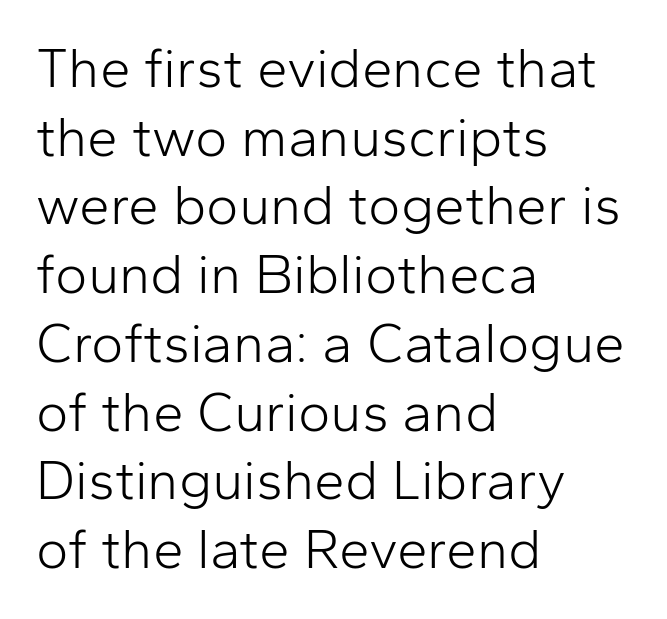
Inter-character spacing is left at the font's built-in metrics. The characters display no serif detailing; their extremities are plain. Where is the straight margin? On the left. If you drew a line through each stem, it would be perfectly vertical. This rendering features lettering with no underline. Is this a fixed-width face? No — the glyphs have proportional, varying widths.
